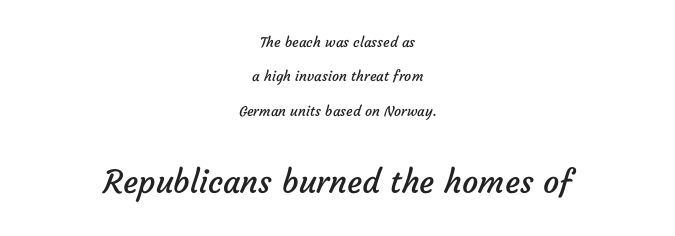
The image shows 32 px regular-weight sans-serif type; set centered, loose line spacing (2.45x), normal letter spacing, not underlined; the second (bottom) block is 2.29x larger; low stroke contrast and a medium x-height.
